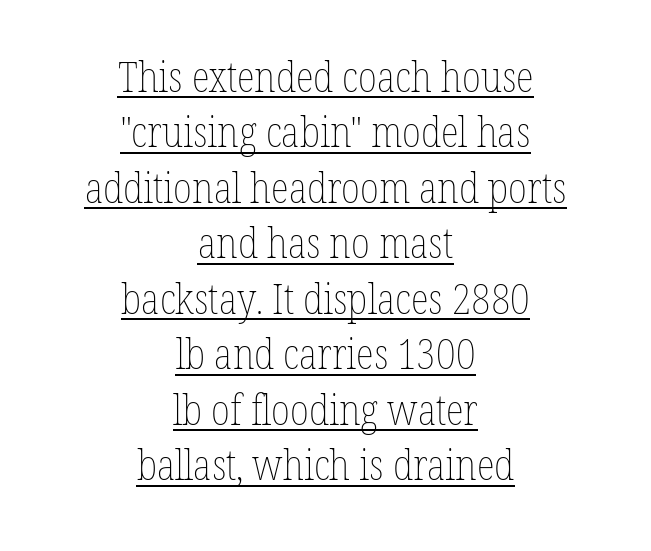
Q: Is the text bold? A: No.
Q: Is the text italic (slanted)? A: No, it is upright.
Q: Is the text underlined? A: Yes.
Q: How is the paragraph aligned? A: Centered.
Q: Is the spacing between letters normal or unusually wide? A: Normal.
Q: Is the spacing between lines tight, normal or loose? A: Normal.
Q: Width (condensed, normal, or wide)? A: Condensed.
Q: Stroke contrast? A: Low.
Q: x-height? A: Medium.
Q: Monospaced? A: No.
